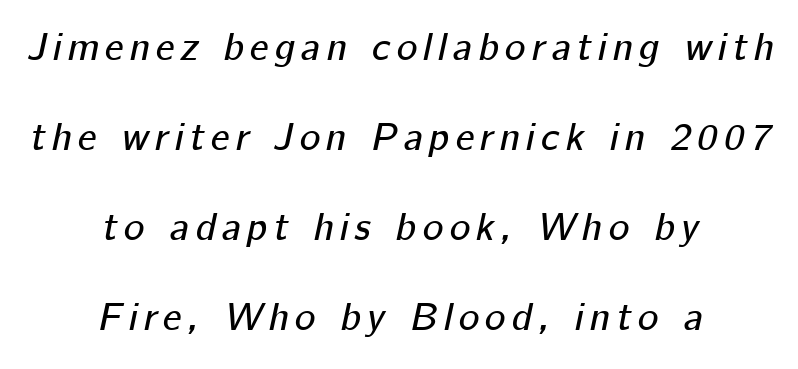
The image shows 39 px text type, italic (leaning right); set centered, loose line spacing (2.31x), not underlined; low stroke contrast and a medium x-height.
